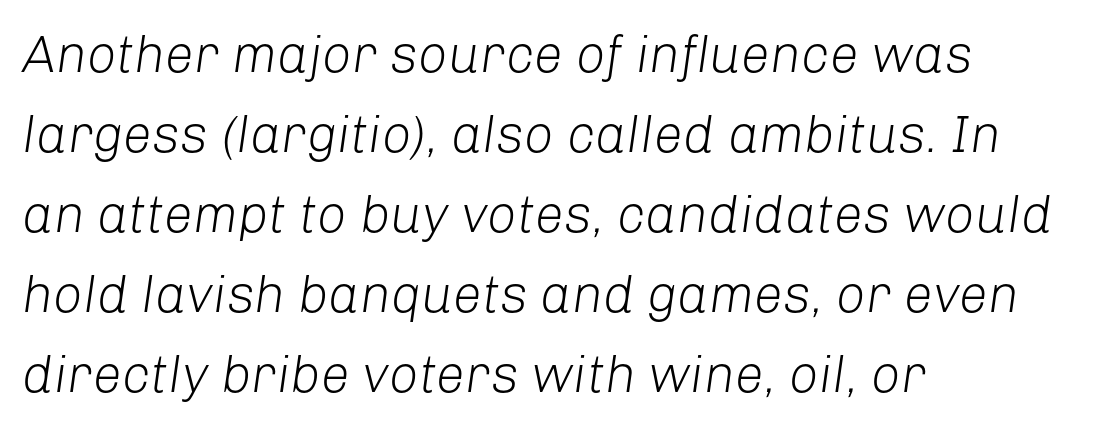
{"italic": "yes", "lean": "right", "slant_degrees": 8, "bold": "no", "weight": "light", "width": "normal", "stroke_contrast": "low", "x_height": "medium", "monospaced": "no", "underline": "no", "align": "left", "line_spacing": "normal", "line_spacing_ratio": 1.54, "letter_spacing": "normal", "letter_spacing_em": 0.0, "glyph_px": 52}
